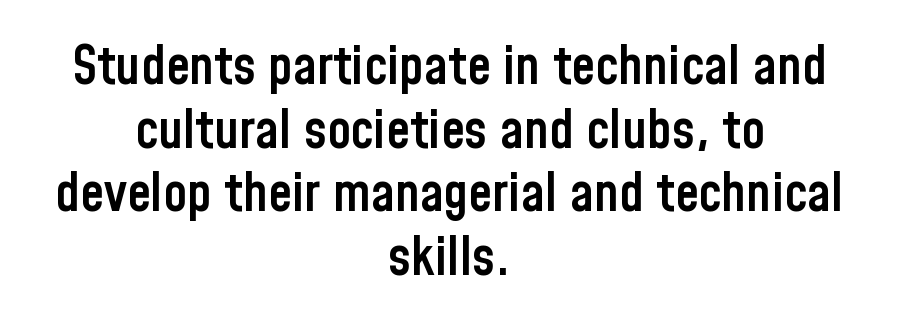
Q: Is the text bold? A: Semi-bold.
Q: Is the text italic (slanted)? A: No, it is upright.
Q: Is the typeface a serif or a sans-serif typeface? A: Sans-serif.
Q: Is the text underlined? A: No.
Q: How is the paragraph aligned? A: Centered.
Q: Is the spacing between letters normal or unusually wide? A: Normal.
Q: Width (condensed, normal, or wide)? A: Condensed.
Q: Stroke contrast? A: Low.
Q: x-height? A: Medium.
Q: Monospaced? A: No.
